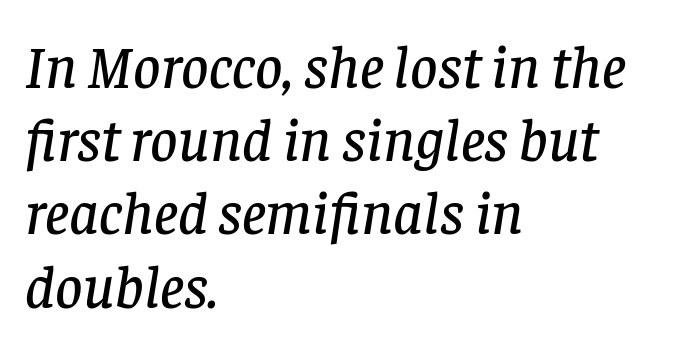
The image shows 60 px serif type, italic (leaning right); set left-aligned, line spacing 1.22x, normal letter spacing, not underlined; low stroke contrast and a large x-height.
